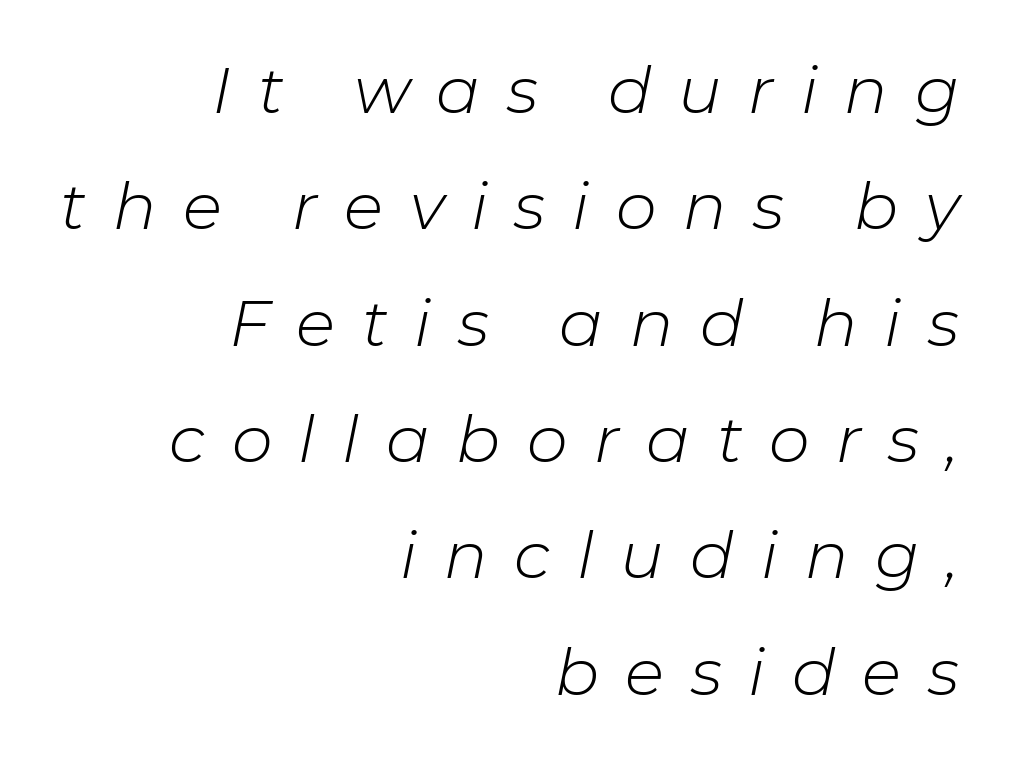
The letters are spread apart with noticeably loose tracking. Caption: face not bold, strokes unweighted. Character widths vary here, with narrow letters taking less room than wide ones. The foot of each line stays bare and open. These lines stack with their right ends in a neat column. The passage shown leans; its letterforms are oblique.
